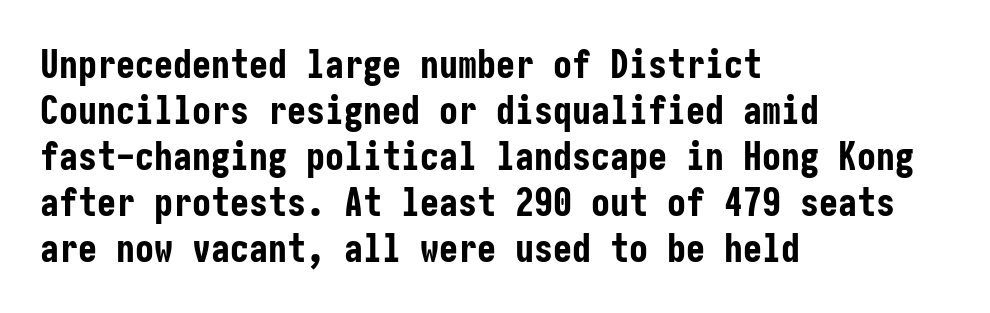
{"serif": "no", "italic": "no", "bold": "yes", "weight": "bold", "width": "condensed", "stroke_contrast": "low", "x_height": "medium", "underline": "no", "align": "left", "line_spacing_ratio": 1.21, "letter_spacing": "normal", "letter_spacing_em": 0.0, "glyph_px": 38}
